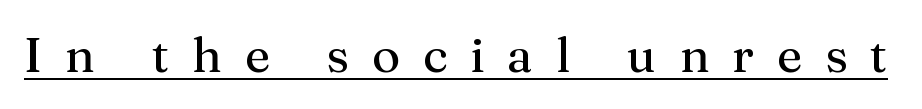
The image shows 49 px regular-weight serif type, upright; set unusually wide letter spacing (+0.47 em), underlined; medium stroke contrast and a medium x-height.
